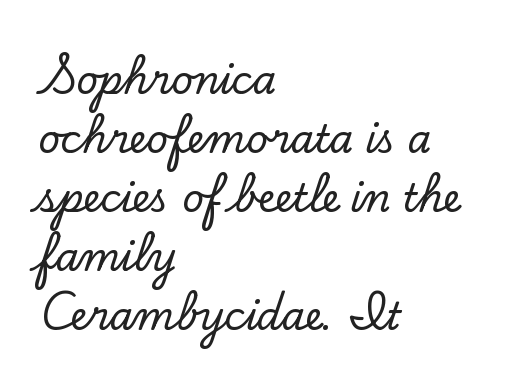
The face used here is rendered with its standard letterfit. Reading down the block, your eye returns to a fixed left position each line. The rows are spaced the way most documents space them. This sample uses a serif face. Decoration check: the copy has no underline.
